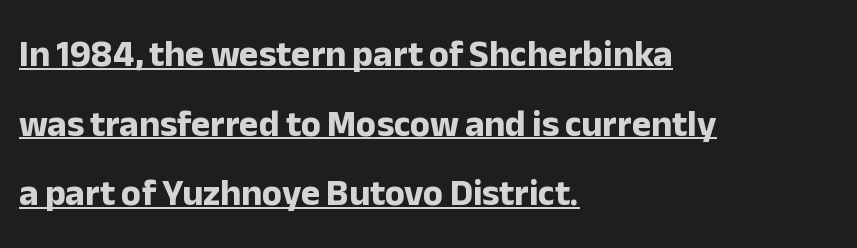
The image shows 37 px bold sans-serif type, upright; set left-aligned, line spacing 1.88x, normal letter spacing, underlined; low stroke contrast and a medium x-height.
